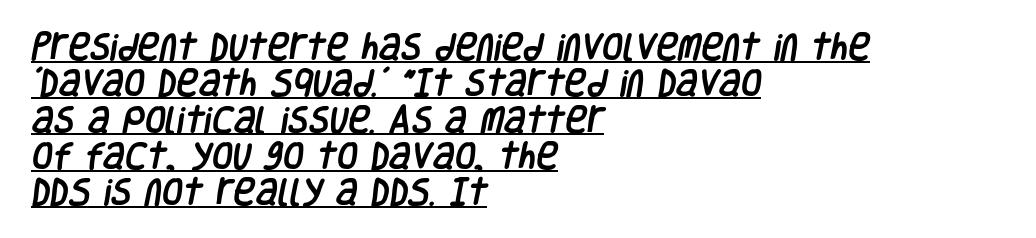
{"serif": "no", "width": "condensed", "stroke_contrast": "low", "x_height": "large", "monospaced": "no", "underline": "yes", "align": "left", "line_spacing_ratio": 1.21, "letter_spacing": "normal", "letter_spacing_em": 0.0, "glyph_px": 30}
